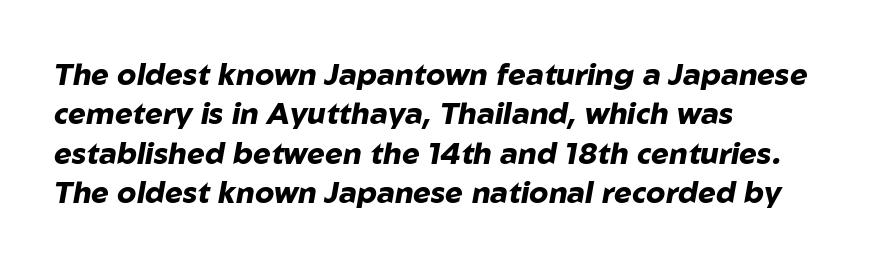
The image shows 30 px heavy type, italic (leaning right); set left-aligned, normal line spacing (1.31x), normal letter spacing, not underlined; low stroke contrast and a medium x-height.
